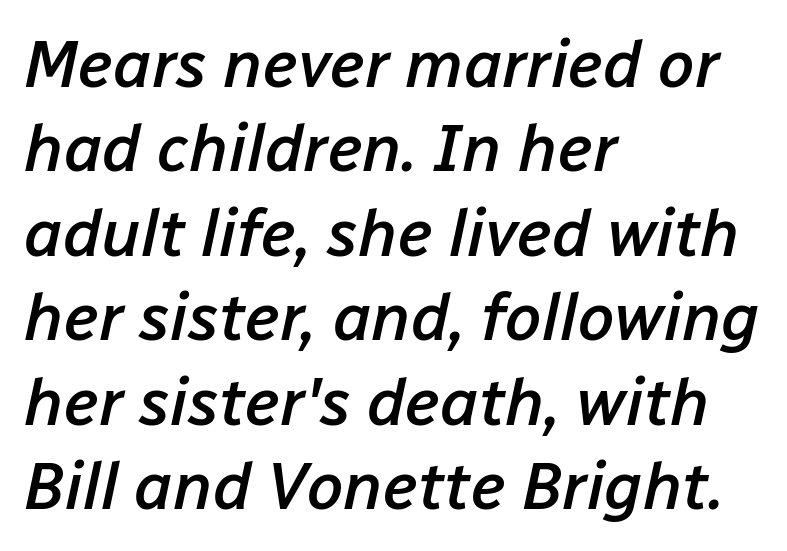
The image shows 66 px semibold type, italic (leaning right); set left-aligned, normal line spacing (1.28x), normal letter spacing, not underlined; low stroke contrast and a medium x-height.
